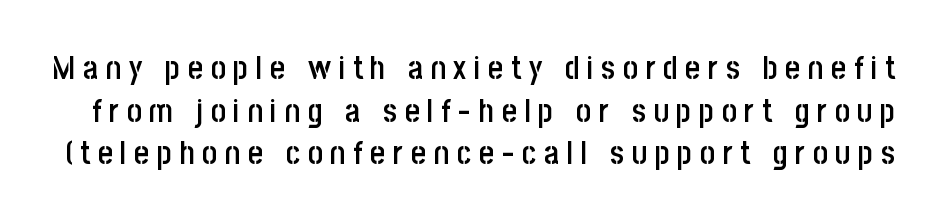
{"serif": "no", "italic": "no", "bold": "semi", "weight": "semibold", "width": "condensed", "stroke_contrast": "low", "x_height": "large", "monospaced": "no", "underline": "no", "line_spacing": "normal", "line_spacing_ratio": 1.33, "letter_spacing": "wide", "letter_spacing_em": 0.24, "glyph_px": 32}
